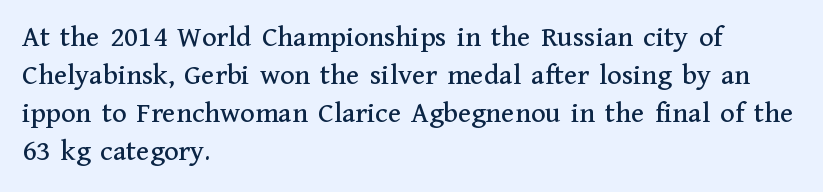
{"serif": "yes", "italic": "no", "width": "normal", "stroke_contrast": "medium", "x_height": "medium", "monospaced": "no", "underline": "no", "align": "left", "line_spacing": "normal", "line_spacing_ratio": 1.27, "letter_spacing": "normal", "letter_spacing_em": 0.0, "glyph_px": 30}
